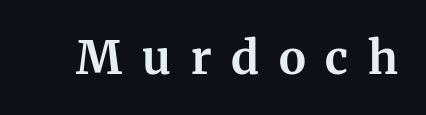
These lines are composed in type with serifs. Strokes here are thick enough to call this a true bold. Spacing verdict: proportional, widths tailored to each character. These lines were composed using upright roman letters.
